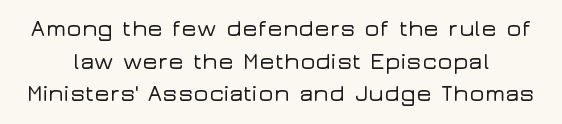
This block has exactly the height ordinary leading produces. Tracking value appears to be zero — textbook default spacing. When letters stand straight like this, we call the style roman or upright. A clean baseline with only descenders dipping below it.
